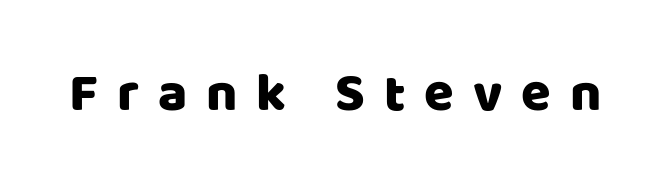
{"serif": "no", "italic": "no", "width": "normal", "stroke_contrast": "low", "x_height": "large", "monospaced": "no", "underline": "no", "letter_spacing": "wide", "letter_spacing_em": 0.35, "glyph_px": 54}
